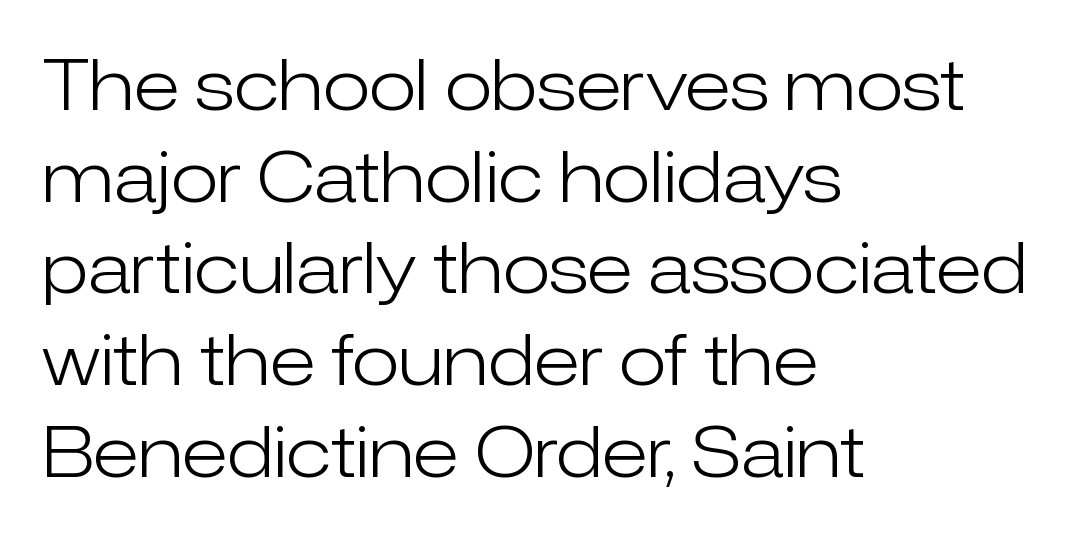
Q: Is the text bold? A: No.
Q: Is the text italic (slanted)? A: No, it is upright.
Q: Is the typeface a serif or a sans-serif typeface? A: Sans-serif.
Q: Is the text underlined? A: No.
Q: How is the paragraph aligned? A: Left-aligned.
Q: Is the spacing between letters normal or unusually wide? A: Normal.
Q: Is the spacing between lines tight, normal or loose? A: Normal.
Q: Width (condensed, normal, or wide)? A: Normal.
Q: Stroke contrast? A: Low.
Q: x-height? A: Medium.
Q: Monospaced? A: No.
